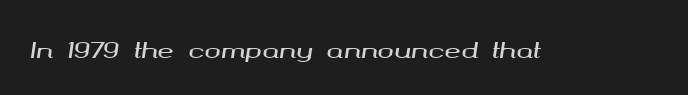
Q: Is the text italic (slanted)? A: Yes, it leans right by about 8 degrees.
Q: Is the text underlined? A: No.
Q: Is the spacing between letters normal or unusually wide? A: Normal.
